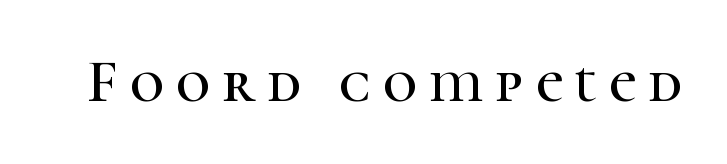
The image shows 60 px serif type, upright; set unusually wide letter spacing (+0.2 em), not underlined; high stroke contrast and a medium x-height.
